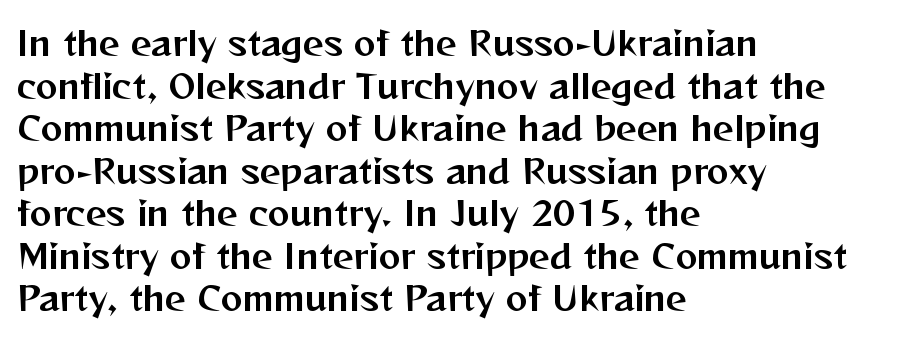
Q: Is the text italic (slanted)? A: No, it is upright.
Q: Is the typeface a serif or a sans-serif typeface? A: Sans-serif.
Q: Is the text underlined? A: No.
Q: How is the paragraph aligned? A: Left-aligned.
Q: Is the spacing between letters normal or unusually wide? A: Normal.
Q: Is the spacing between lines tight, normal or loose? A: Normal.
Q: Width (condensed, normal, or wide)? A: Normal.
Q: Stroke contrast? A: Medium.
Q: x-height? A: Medium.
Q: Monospaced? A: No.
